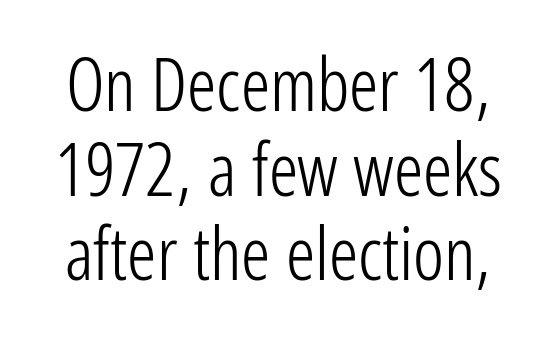
Q: Is the text bold? A: No.
Q: Is the text italic (slanted)? A: No, it is upright.
Q: Is the typeface a serif or a sans-serif typeface? A: Sans-serif.
Q: Is the text underlined? A: No.
Q: Is the spacing between letters normal or unusually wide? A: Normal.
Q: Width (condensed, normal, or wide)? A: Condensed.
Q: Stroke contrast? A: Low.
Q: x-height? A: Medium.
Q: Monospaced? A: No.
